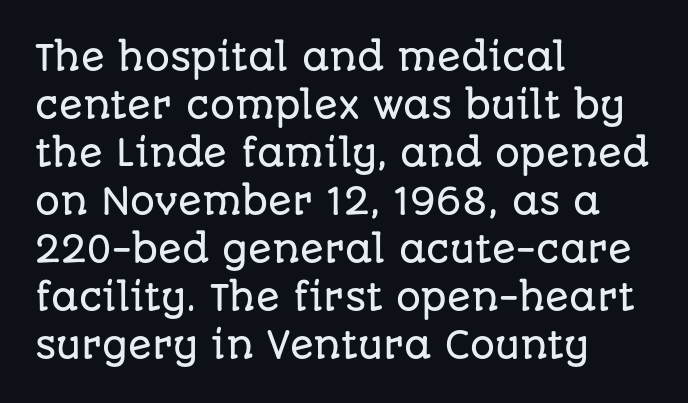
The letters carry no serifs — their stems end cleanly without finishing strokes. Tracking here is standard; glyphs follow each other at the usual distance. This sample keeps an unexceptional amount of space between lines. No italicization has been applied; the sample stays upright.
